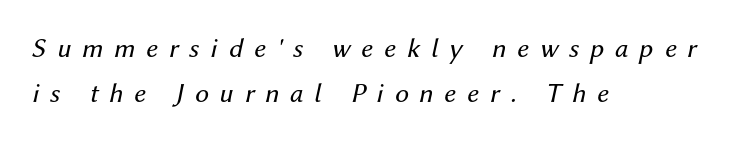
Does the copy run flush right? No — it runs flush left. The face used here is rendered with a markedly widened letterfit. Each letter keeps its own natural width here, so spacing adapts to shape. The strip under each line holds only bare page. The font sits on the lighter half of the weight spectrum, regular included.
